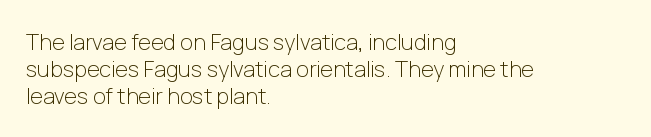
Q: Is the text bold? A: No.
Q: Is the text italic (slanted)? A: No, it is upright.
Q: Is the text underlined? A: No.
Q: How is the paragraph aligned? A: Left-aligned.
Q: Is the spacing between letters normal or unusually wide? A: Normal.
